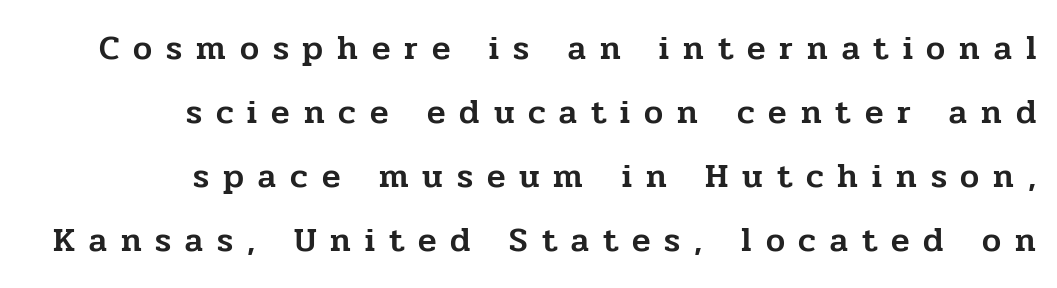
The image shows 34 px serif type, upright; set right-aligned, line spacing 1.88x, unusually wide letter spacing (+0.41 em), not underlined; low stroke contrast and a medium x-height.
